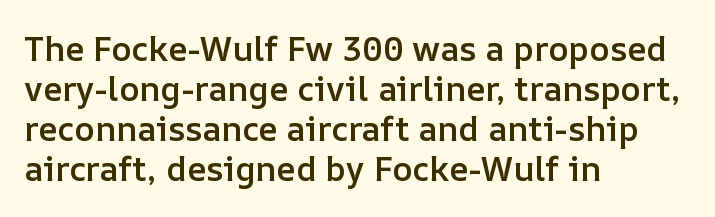
Q: Is the text bold? A: Semi-bold.
Q: Is the text italic (slanted)? A: No, it is upright.
Q: Is the text underlined? A: No.
Q: How is the paragraph aligned? A: Left-aligned.
Q: Is the spacing between letters normal or unusually wide? A: Normal.
Q: Width (condensed, normal, or wide)? A: Normal.
Q: Stroke contrast? A: Low.
Q: x-height? A: Medium.
Q: Monospaced? A: No.
